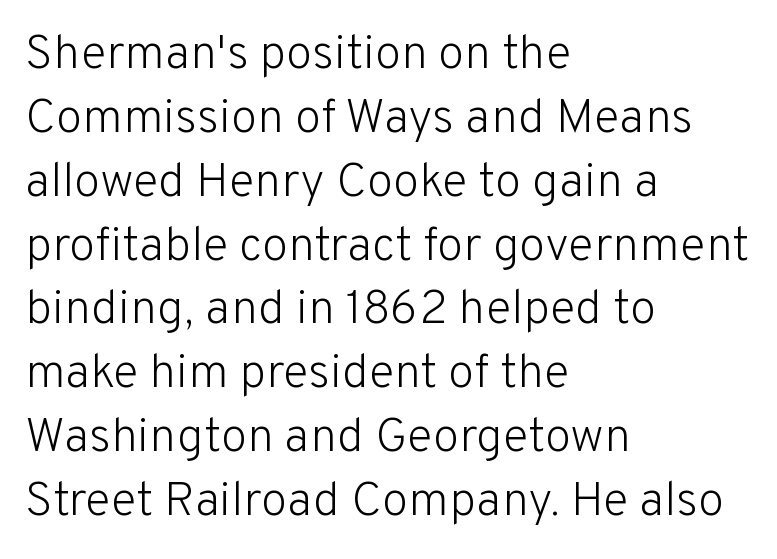
{"serif": "no", "italic": "no", "bold": "no", "weight": "light", "width": "normal", "stroke_contrast": "low", "x_height": "medium", "monospaced": "no", "underline": "no", "align": "left", "line_spacing": "normal", "line_spacing_ratio": 1.33, "letter_spacing": "normal", "letter_spacing_em": 0.0, "glyph_px": 48}
